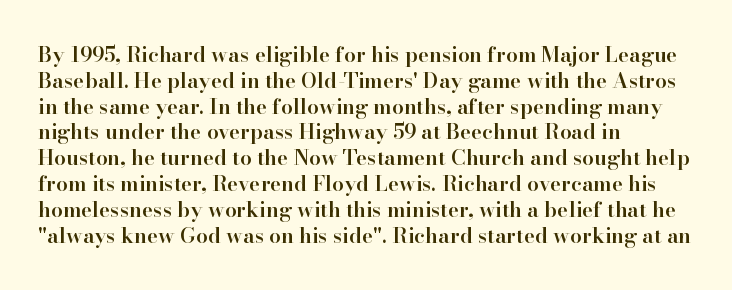
The image shows 21 px text type, upright; set left-aligned, line spacing 1.23x, normal letter spacing, not underlined.
